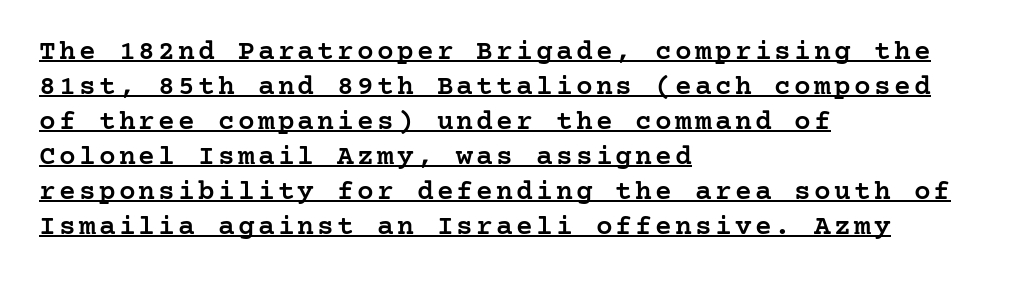
The image shows 28 px semibold serif type, upright; set left-aligned, normal line spacing (1.25x), underlined; low stroke contrast and a medium x-height.
